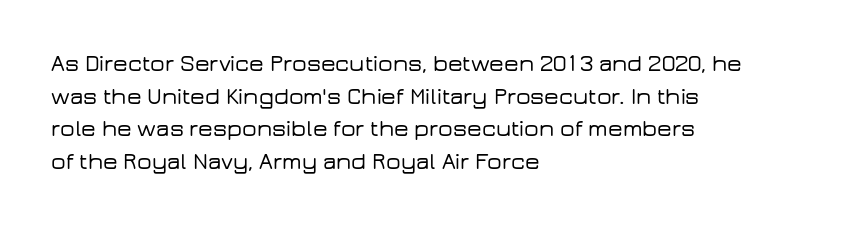
Q: Is the text italic (slanted)? A: No, it is upright.
Q: Is the text underlined? A: No.
Q: How is the paragraph aligned? A: Left-aligned.
Q: Is the spacing between letters normal or unusually wide? A: Normal.
Q: Is the spacing between lines tight, normal or loose? A: Normal.
